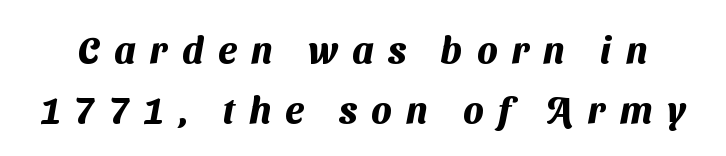
{"serif": "no", "bold": "yes", "weight": "heavy", "width": "normal", "stroke_contrast": "medium", "x_height": "medium", "monospaced": "no", "underline": "no", "line_spacing": "normal", "line_spacing_ratio": 1.63, "letter_spacing": "wide", "letter_spacing_em": 0.39, "glyph_px": 37}
